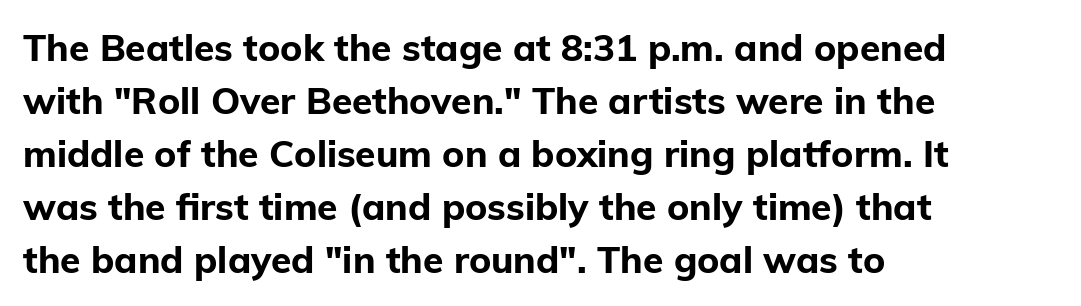
Q: Is the text bold? A: Yes.
Q: Is the text italic (slanted)? A: No, it is upright.
Q: Is the typeface a serif or a sans-serif typeface? A: Sans-serif.
Q: Is the text underlined? A: No.
Q: How is the paragraph aligned? A: Left-aligned.
Q: Is the spacing between letters normal or unusually wide? A: Normal.
Q: Is the spacing between lines tight, normal or loose? A: Normal.
Q: Width (condensed, normal, or wide)? A: Normal.
Q: Stroke contrast? A: Low.
Q: x-height? A: Medium.
Q: Monospaced? A: No.
